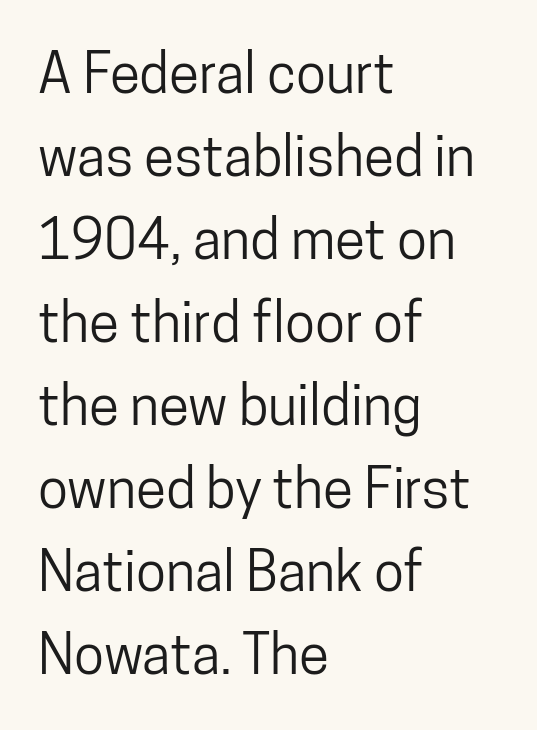
Q: Is the text italic (slanted)? A: No, it is upright.
Q: Is the typeface a serif or a sans-serif typeface? A: Sans-serif.
Q: Is the text underlined? A: No.
Q: How is the paragraph aligned? A: Left-aligned.
Q: Is the spacing between letters normal or unusually wide? A: Normal.
Q: Is the spacing between lines tight, normal or loose? A: Normal.
Q: Width (condensed, normal, or wide)? A: Condensed.
Q: Stroke contrast? A: Low.
Q: x-height? A: Medium.
Q: Monospaced? A: No.
